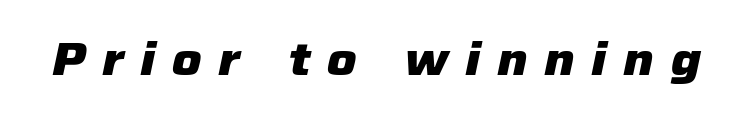
Is the type slanted? Yes — the strokes lean at a clear angle. Thick stems and heavy bowls — unmistakably bold. Glyph-to-glyph distance is far greater than everyday printed text. No word sits above an underline. These lines are rendered in a variable-pitch font.
